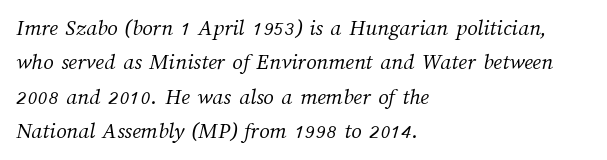
{"bold": "no", "underline": "no", "align": "left", "line_spacing": "normal", "line_spacing_ratio": 1.5, "letter_spacing": "normal", "letter_spacing_em": 0.0, "glyph_px": 23}
